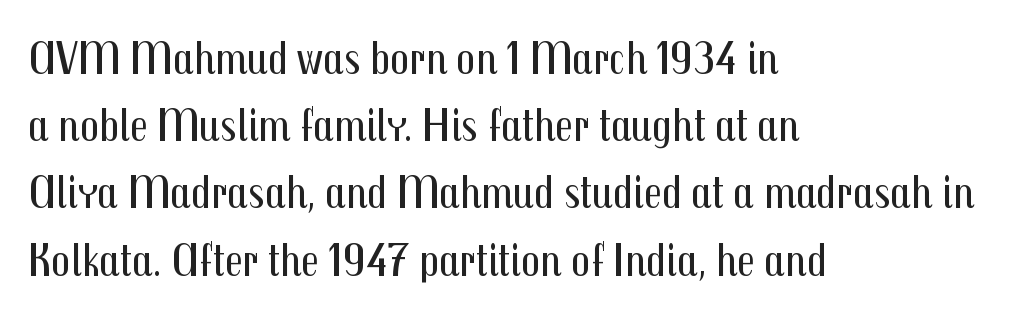
The image shows 47 px regular-weight, condensed sans-serif type, upright; set left-aligned, normal line spacing (1.43x), normal letter spacing, not underlined; medium stroke contrast and a medium x-height.
